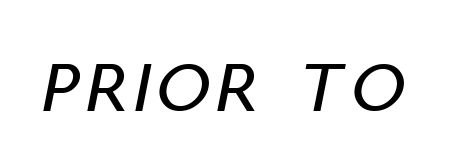
The image shows 74 px condensed type, italic (leaning right); set not underlined; low stroke contrast and a large x-height.
